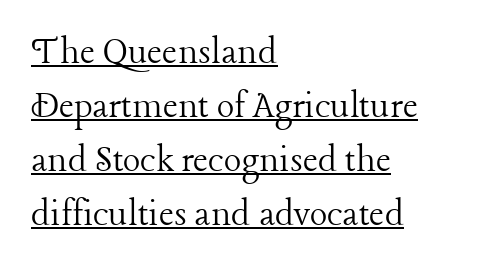
The image shows 41 px light serif type, upright; set left-aligned, normal line spacing (1.32x), normal letter spacing, underlined; low stroke contrast and a medium x-height.
